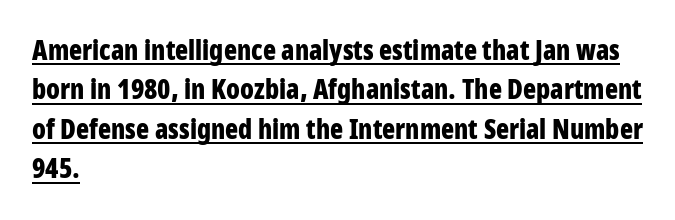
The image shows 27 px bold type, upright; set left-aligned, normal line spacing (1.46x), normal letter spacing, underlined.
